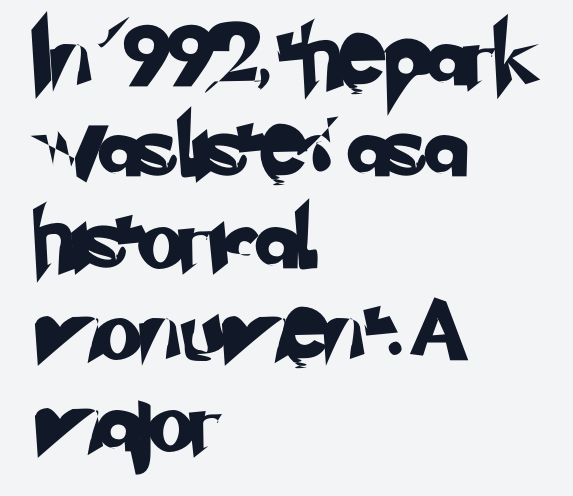
Q: Is the typeface a serif or a sans-serif typeface? A: Sans-serif.
Q: Is the text underlined? A: No.
Q: How is the paragraph aligned? A: Left-aligned.
Q: Is the spacing between letters normal or unusually wide? A: Normal.
Q: Is the spacing between lines tight, normal or loose? A: Normal.
Q: Width (condensed, normal, or wide)? A: Normal.
Q: Stroke contrast? A: Low.
Q: x-height? A: Small.
Q: Monospaced? A: No.
